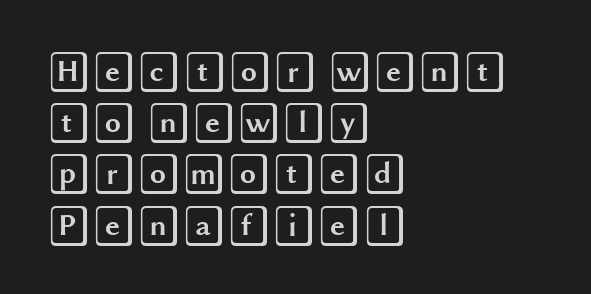
{"italic": "no", "width": "wide", "x_height": "large", "underline": "no", "align": "left", "line_spacing": "normal", "line_spacing_ratio": 1.25, "letter_spacing": "normal", "letter_spacing_em": 0.0, "glyph_px": 41}
